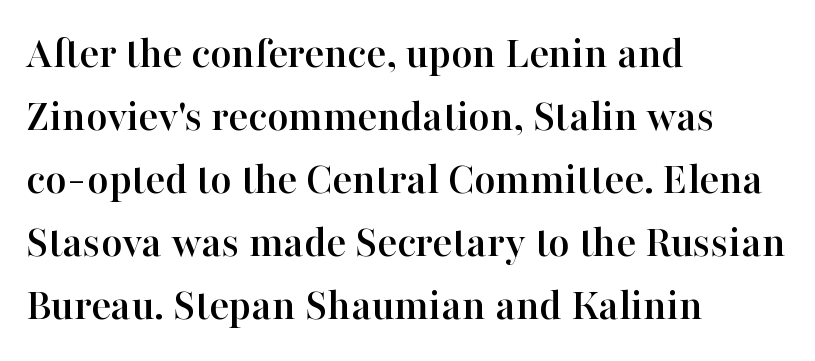
{"serif": "yes", "italic": "no", "width": "normal", "stroke_contrast": "high", "x_height": "medium", "monospaced": "no", "underline": "no", "align": "left", "line_spacing": "normal", "line_spacing_ratio": 1.37, "letter_spacing": "normal", "letter_spacing_em": 0.0, "glyph_px": 46}
